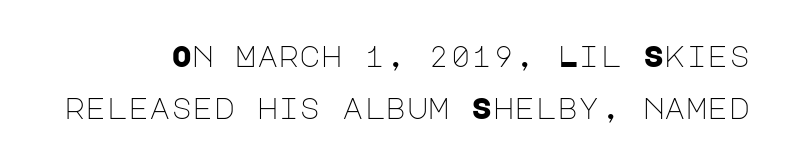
Q: Is the text bold? A: No.
Q: Is the text italic (slanted)? A: No, it is upright.
Q: Is the typeface a serif or a sans-serif typeface? A: Sans-serif.
Q: Is the text underlined? A: No.
Q: Is the spacing between letters normal or unusually wide? A: Normal.
Q: Width (condensed, normal, or wide)? A: Normal.
Q: Stroke contrast? A: Low.
Q: x-height? A: Large.
